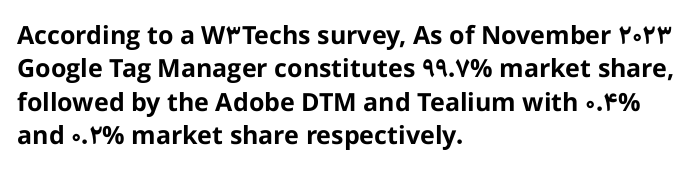
Notice how the passage keeps a crisp vertical edge on the left only. Ordinary non-slanted type is in use. This sample uses plain, unmodified letter spacing. Strong, thick strokes mark this as bold type. Normally led — the rows are evenly, conventionally spaced.
